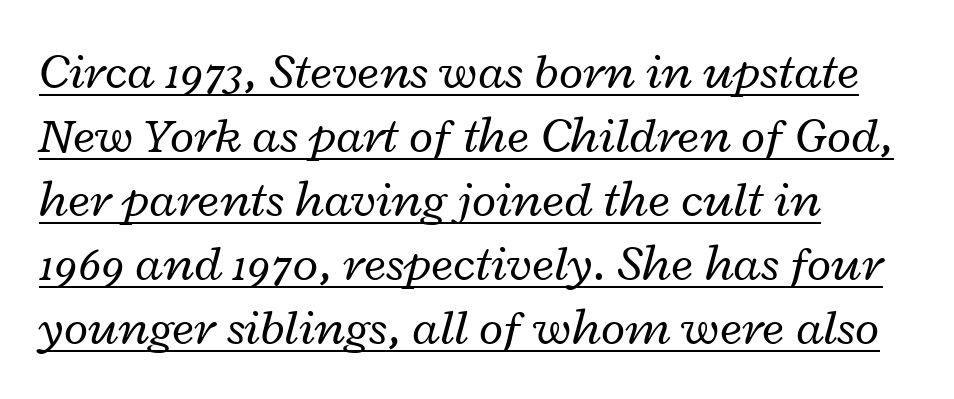
Q: Is the text bold? A: No.
Q: Is the text italic (slanted)? A: Yes, it leans right by about 12 degrees.
Q: Is the text underlined? A: Yes.
Q: How is the paragraph aligned? A: Left-aligned.
Q: Is the spacing between letters normal or unusually wide? A: Normal.
Q: Is the spacing between lines tight, normal or loose? A: Normal.
Q: Width (condensed, normal, or wide)? A: Wide.
Q: Stroke contrast? A: Low.
Q: x-height? A: Medium.
Q: Monospaced? A: No.
